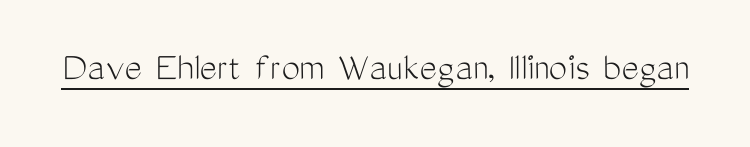
Q: Is the text bold? A: No.
Q: Is the text italic (slanted)? A: No, it is upright.
Q: Is the typeface a serif or a sans-serif typeface? A: Sans-serif.
Q: Is the text underlined? A: Yes.
Q: Is the spacing between letters normal or unusually wide? A: Normal.
Q: Width (condensed, normal, or wide)? A: Condensed.
Q: Stroke contrast? A: Medium.
Q: x-height? A: Medium.
Q: Monospaced? A: No.
